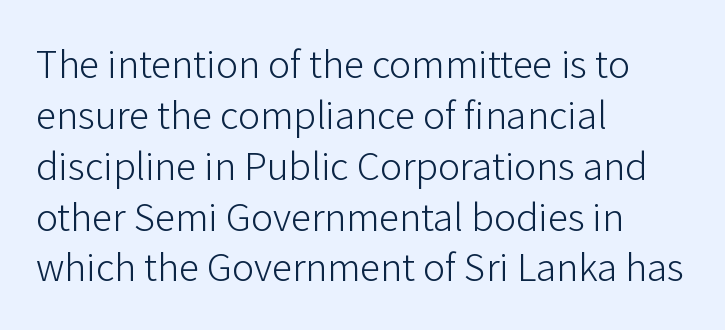
{"serif": "no", "italic": "no", "bold": "no", "weight": "light", "width": "normal", "stroke_contrast": "low", "x_height": "medium", "monospaced": "no", "underline": "no", "align": "left", "line_spacing_ratio": 1.24, "letter_spacing": "normal", "letter_spacing_em": 0.0, "glyph_px": 41}
